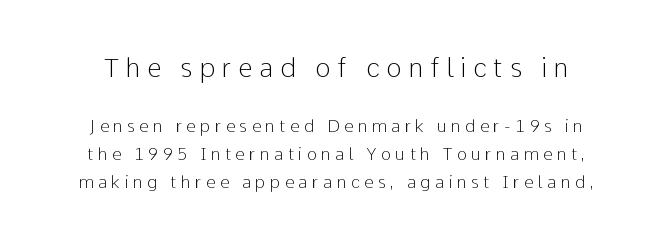
The image shows 26 px text type, upright; set normal line spacing (1.64x), unusually wide letter spacing (+0.26 em), not underlined; the first (top) block is 1.53x larger.
